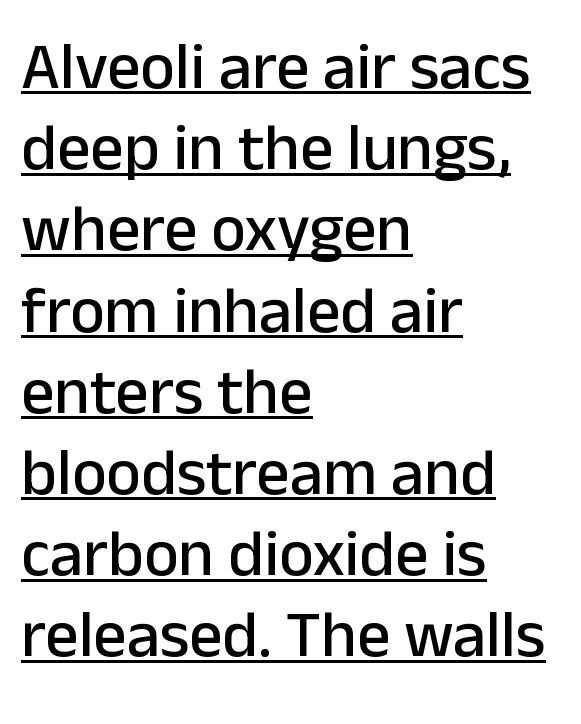
The setting favours the left margin, as ordinary paragraphs usually do. The characters display no serif detailing; their extremities are plain. A typographer would call this underscored text. Compared with typical body copy, the letter spacing here is the same. The letters advance in unequal steps, a hallmark of proportional type. The font's upright variant was chosen for this text.
